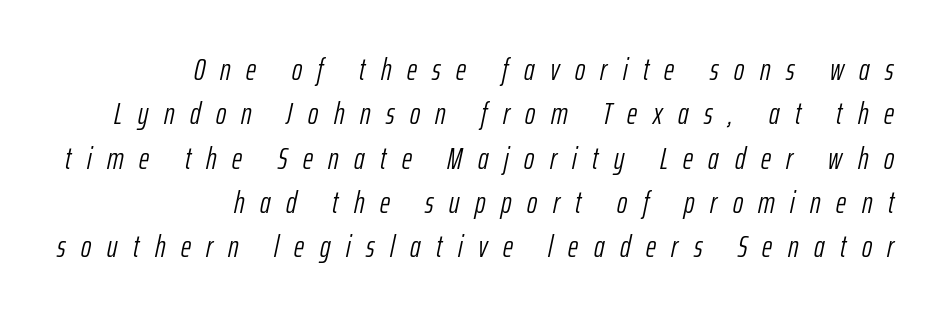
This rendering widens character spacing well past its baseline value. Honestly, there is no underline to notice here at all. A student would call this right alignment; a typographer would say flush right, rag left. Emphasis-style slanted type is in use. The typesetting does not lean heavy: it is not bold. Varying glyph widths throughout — classic text-font behaviour.
